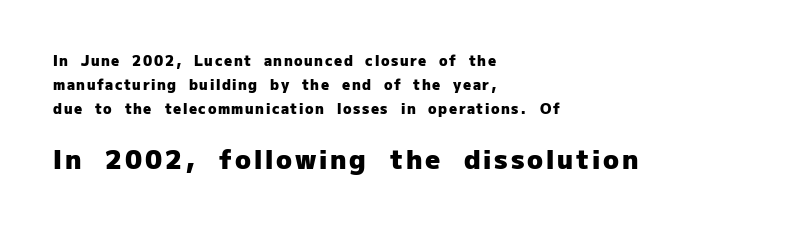
The image shows 26 px bold type, upright; set left-aligned, line spacing 1.71x, not underlined; the second (bottom) block is 1.86x larger.
